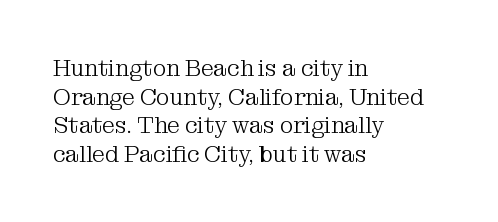
Beneath every word, the page is bare. On a weight scale, this lands at 450 or below. Look at the tracking — it's just the regular setting, nothing added. The typesetter chose a ragged-right arrangement here. Upright lettering throughout.
